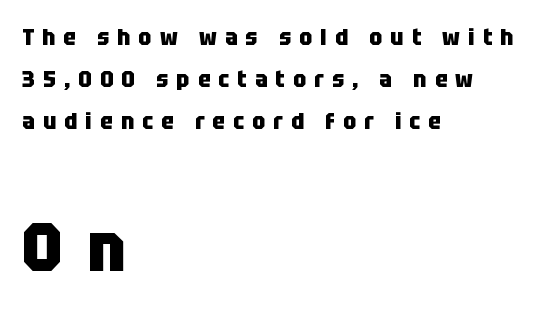
The image shows 68 px heavy, condensed sans-serif type, upright; set left-aligned, line spacing 1.83x, unusually wide letter spacing (+0.36 em), not underlined; the second (bottom) block is 2.96x larger; low stroke contrast and a large x-height.
